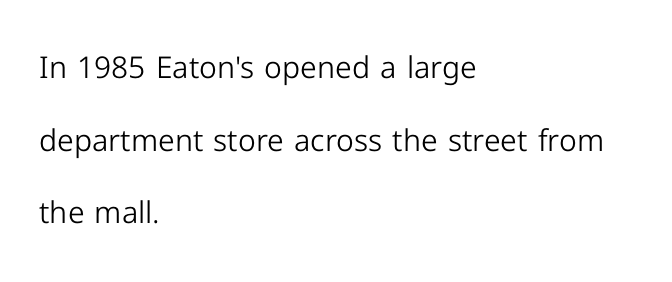
{"serif": "no", "italic": "no", "bold": "no", "weight": "light", "width": "normal", "stroke_contrast": "low", "x_height": "medium", "monospaced": "no", "underline": "no", "align": "left", "line_spacing": "loose", "line_spacing_ratio": 2.42, "letter_spacing": "normal", "letter_spacing_em": 0.0, "glyph_px": 30}
